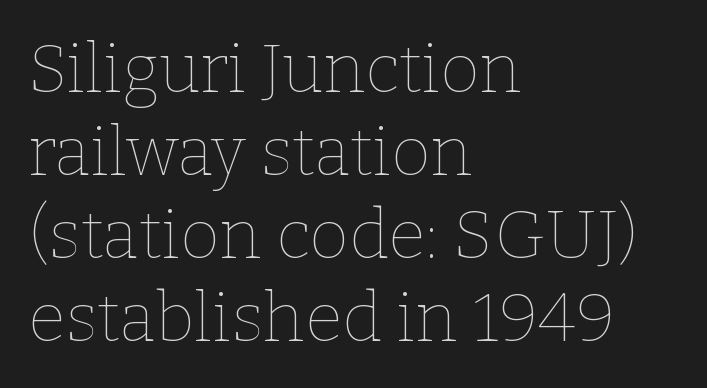
The lines in this sample share a left origin and differ only in where they stop. Plain, unruled lines of type. Caption: face not bold, strokes unweighted. Nope, not italic — everything's standing straight. The face used here is proportionally spaced, like ordinary book or web type.
